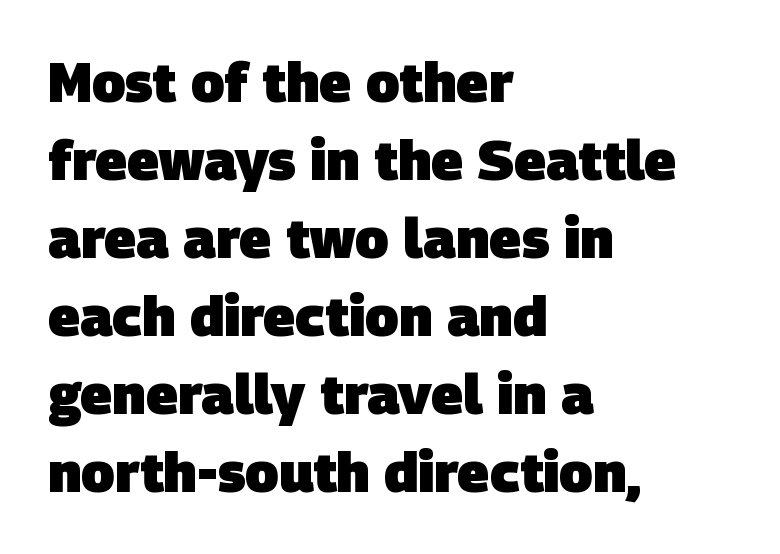
{"serif": "no", "bold": "yes", "weight": "heavy", "width": "normal", "stroke_contrast": "low", "x_height": "large", "monospaced": "no", "underline": "no", "align": "left", "line_spacing": "normal", "line_spacing_ratio": 1.42, "letter_spacing": "normal", "letter_spacing_em": 0.0, "glyph_px": 55}
